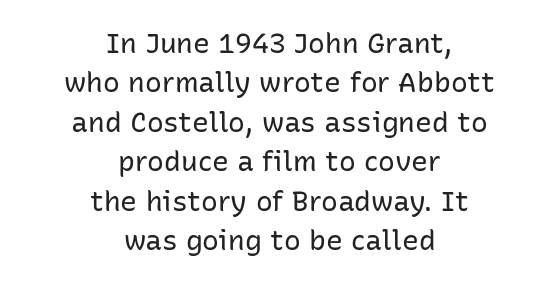
Q: Is the text bold? A: No.
Q: Is the text italic (slanted)? A: No, it is upright.
Q: Is the typeface a serif or a sans-serif typeface? A: Sans-serif.
Q: Is the text underlined? A: No.
Q: How is the paragraph aligned? A: Centered.
Q: Is the spacing between letters normal or unusually wide? A: Normal.
Q: Is the spacing between lines tight, normal or loose? A: Normal.
Q: Width (condensed, normal, or wide)? A: Normal.
Q: Stroke contrast? A: Low.
Q: x-height? A: Medium.
Q: Monospaced? A: No.
